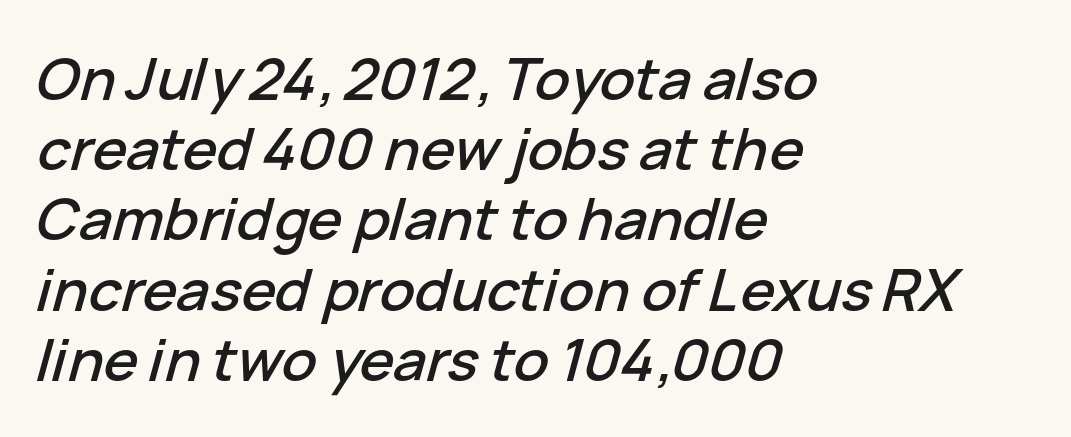
{"italic": "yes", "lean": "right", "slant_degrees": 15, "width": "normal", "stroke_contrast": "low", "x_height": "medium", "monospaced": "no", "underline": "no", "align": "left", "line_spacing_ratio": 1.21, "letter_spacing": "normal", "letter_spacing_em": 0.0, "glyph_px": 58}
